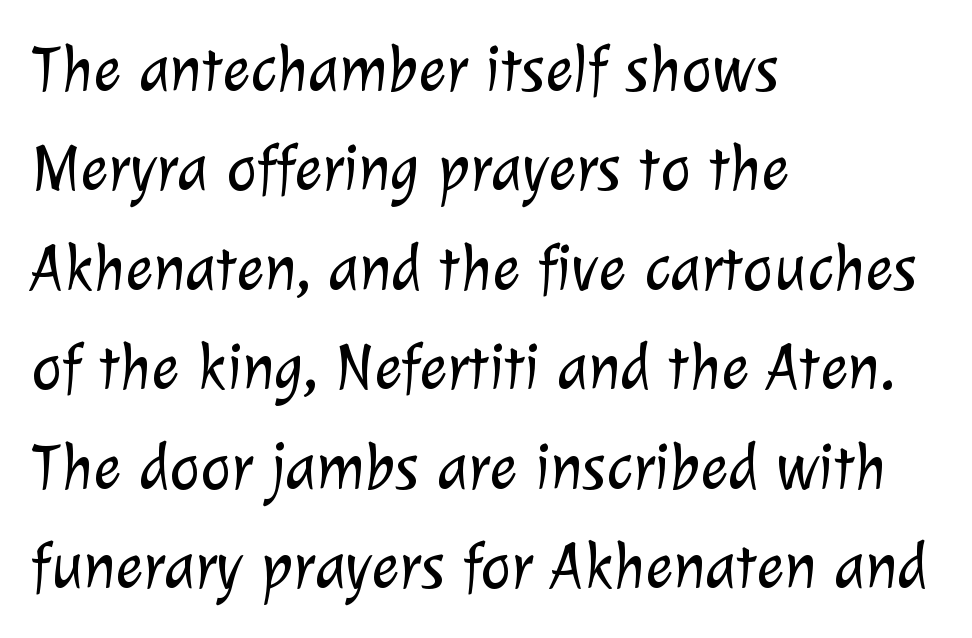
Left-aligned paragraph, ragged on the right. Evenly set lines give the paragraph a standard silhouette. The passage shown is typed in a proportional face where columns would drift. Between one letter and the next there's only the usual sliver of space. The baseline area is clear.
